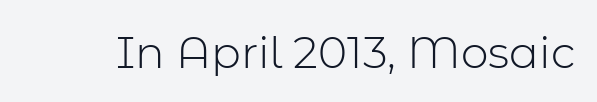
Q: Is the text bold? A: No.
Q: Is the text italic (slanted)? A: No, it is upright.
Q: Is the typeface a serif or a sans-serif typeface? A: Sans-serif.
Q: Is the text underlined? A: No.
Q: Is the spacing between letters normal or unusually wide? A: Normal.
Q: Width (condensed, normal, or wide)? A: Normal.
Q: Stroke contrast? A: Low.
Q: x-height? A: Medium.
Q: Monospaced? A: No.
